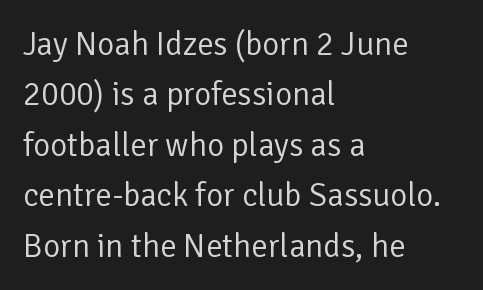
{"serif": "no", "italic": "no", "bold": "no", "weight": "regular", "width": "normal", "stroke_contrast": "low", "x_height": "medium", "monospaced": "no", "underline": "no", "align": "left", "line_spacing": "normal", "line_spacing_ratio": 1.53, "letter_spacing": "normal", "letter_spacing_em": 0.0, "glyph_px": 33}
